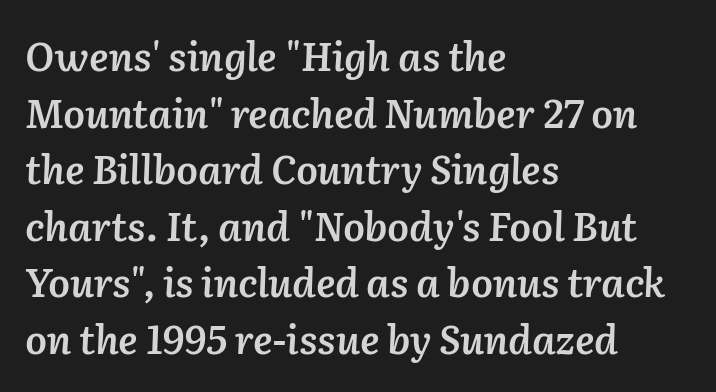
The image shows 39 px semibold type, italic (leaning right); set left-aligned, normal line spacing (1.45x), normal letter spacing, not underlined; low stroke contrast and a medium x-height.
